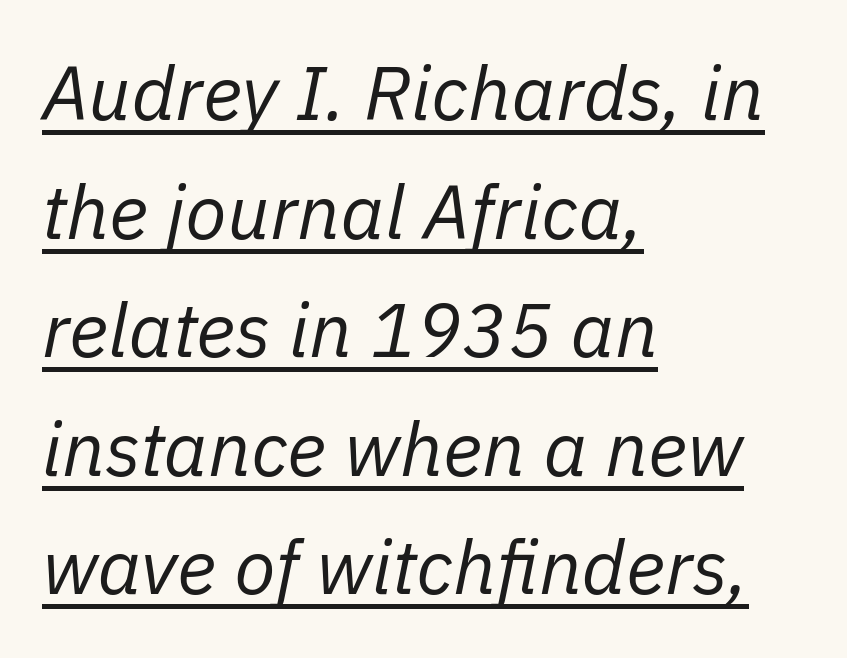
The typography opts for an oblique posture over an upright one. Think of a printed novel: that variable character pitch is what you see here. Tracking here is standard; glyphs follow each other at the usual distance. Each new line begins a customary step beneath the previous one. Short and long lines alike share a common starting point at left.
